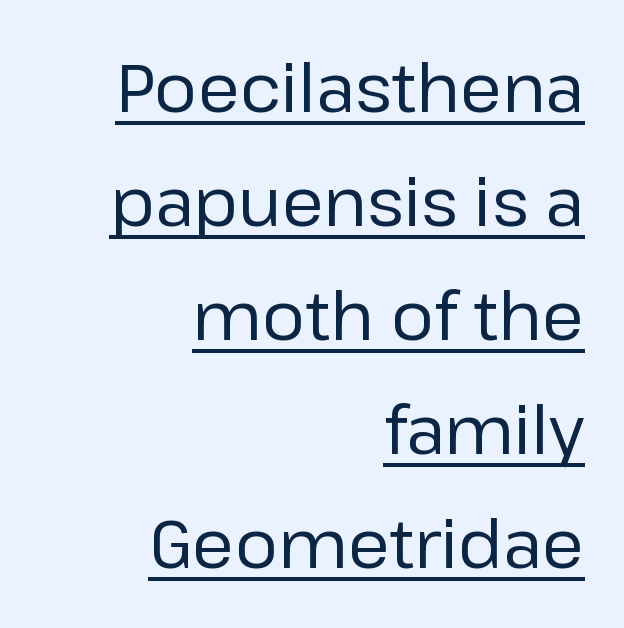
In designer terms, the underline attribute is active on this setting. Look at the bottom of the vertical strokes: they stop flat, with no serifs. Character widths vary here, with narrow letters taking less room than wide ones. No extra tracking has been applied to these lines. Honestly, the row spacing looks completely unremarkable. Right-aligned paragraph, ragged on the left.
